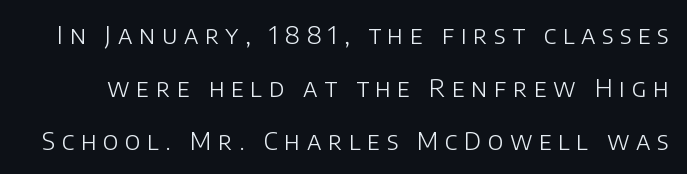
The image shows 25 px text type, upright; set loose line spacing (2.12x), unusually wide letter spacing (+0.26 em), not underlined.
